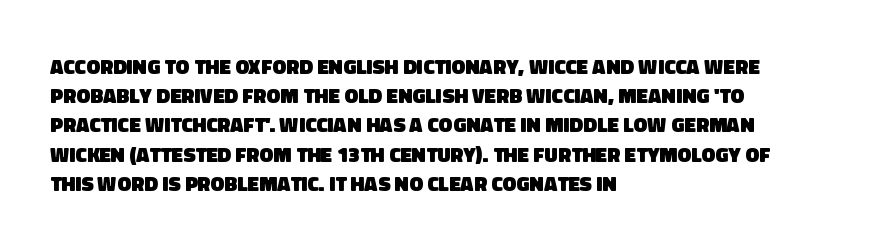
Q: Is the text bold? A: Yes.
Q: Is the text underlined? A: No.
Q: How is the paragraph aligned? A: Left-aligned.
Q: Is the spacing between letters normal or unusually wide? A: Normal.
Q: Is the spacing between lines tight, normal or loose? A: Normal.
